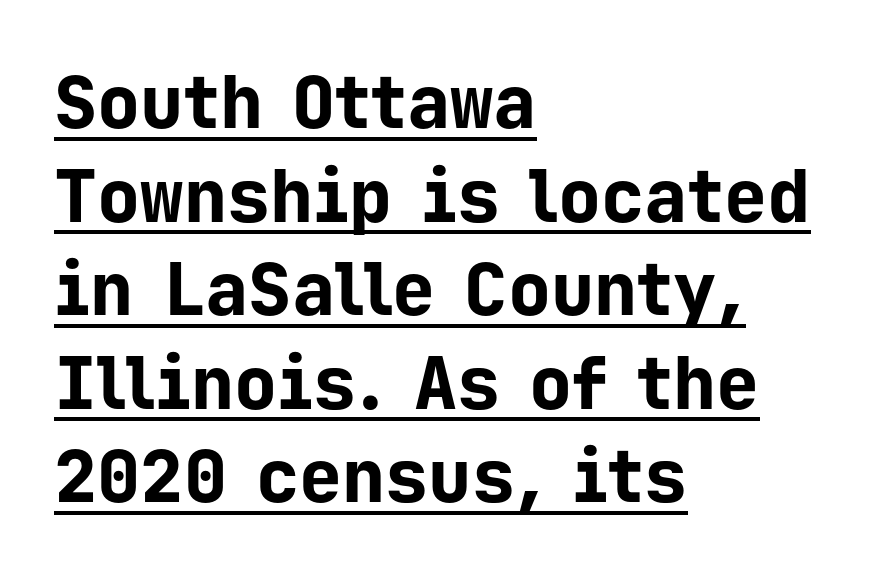
The typesetter has applied underlining to the passage shown. Stroke terminals: plain, sans-serif. Fixed-width glyphs throughout — classic coding-font behaviour. The letters are bold, with thick, heavy strokes. The text block is weighted toward the left margin, trailing off unevenly rightward.
